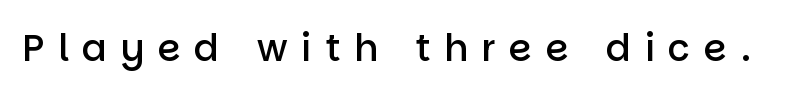
{"serif": "no", "italic": "no", "bold": "semi", "weight": "semibold", "width": "normal", "stroke_contrast": "low", "x_height": "large", "monospaced": "no", "underline": "no", "letter_spacing": "wide", "letter_spacing_em": 0.37, "glyph_px": 37}
